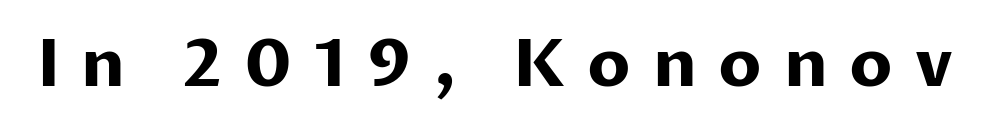
No feet cap the strokes, marking this as sans-serif type. Spacing verdict: proportional, widths tailored to each character. Decoration check: the copy has no underline. Glyph-to-glyph distance is far greater than everyday printed text. The characters look thick and weighty, a clear bold.
